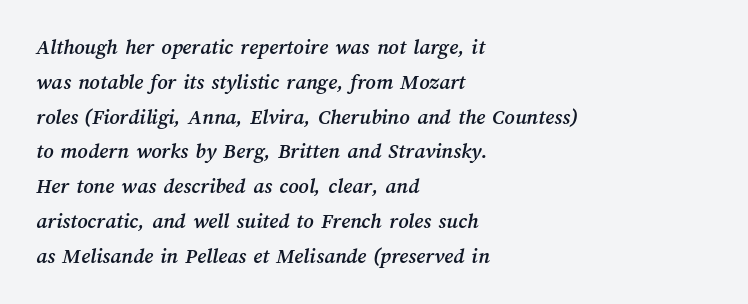
Check under the words: just untouched page. The rendering keeps characters at their native spacing. Successive baselines arrive at the customary interval. The typesetter chose a ragged-right arrangement here.
